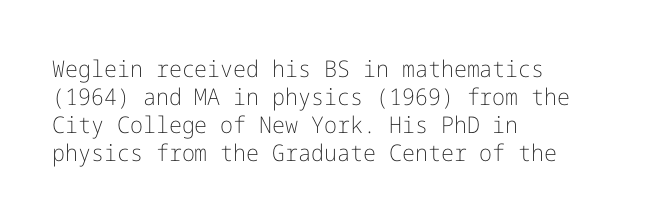
Every stem runs plumb, perpendicular to the baseline. Layout note: lines flush left. Decoration check: the copy has no underline. Short note: letters normally spaced.
